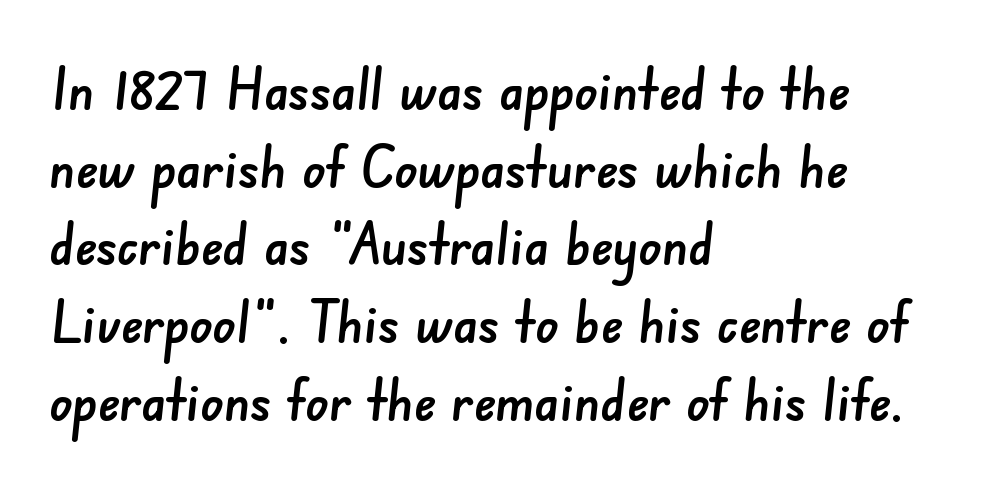
Q: Is the typeface a serif or a sans-serif typeface? A: Sans-serif.
Q: Is the text underlined? A: No.
Q: How is the paragraph aligned? A: Left-aligned.
Q: Is the spacing between letters normal or unusually wide? A: Normal.
Q: Is the spacing between lines tight, normal or loose? A: Normal.
Q: Width (condensed, normal, or wide)? A: Normal.
Q: Stroke contrast? A: Low.
Q: x-height? A: Small.
Q: Monospaced? A: No.
